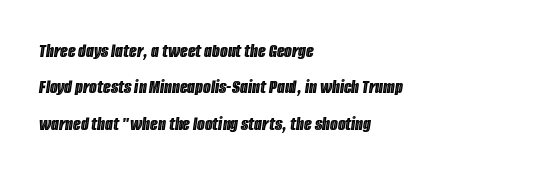
Q: Is the text italic (slanted)? A: Yes, it leans right by about 8 degrees.
Q: Is the text underlined? A: No.
Q: How is the paragraph aligned? A: Left-aligned.
Q: Is the spacing between letters normal or unusually wide? A: Normal.
